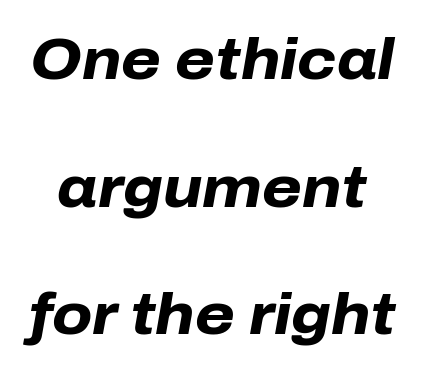
Q: Is the text bold? A: Yes.
Q: Is the text italic (slanted)? A: Yes, it leans right by about 10 degrees.
Q: Is the text underlined? A: No.
Q: Is the spacing between letters normal or unusually wide? A: Normal.
Q: Is the spacing between lines tight, normal or loose? A: Loose.
Q: Width (condensed, normal, or wide)? A: Normal.
Q: Stroke contrast? A: Low.
Q: x-height? A: Medium.
Q: Monospaced? A: No.
